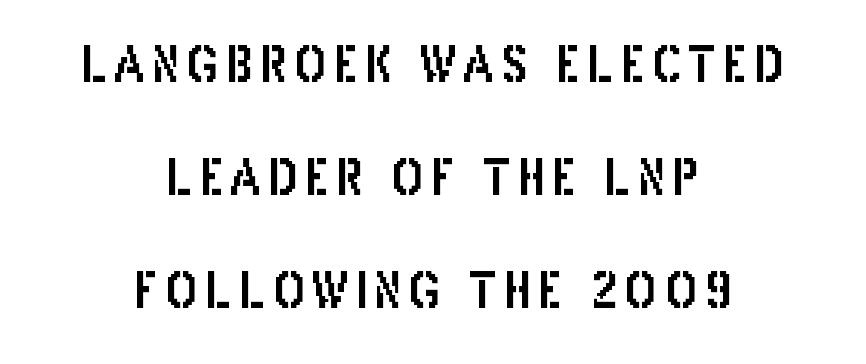
The image shows 49 px condensed sans-serif type, upright; set centered, loose line spacing (2.31x), not underlined; low stroke contrast and a large x-height.
